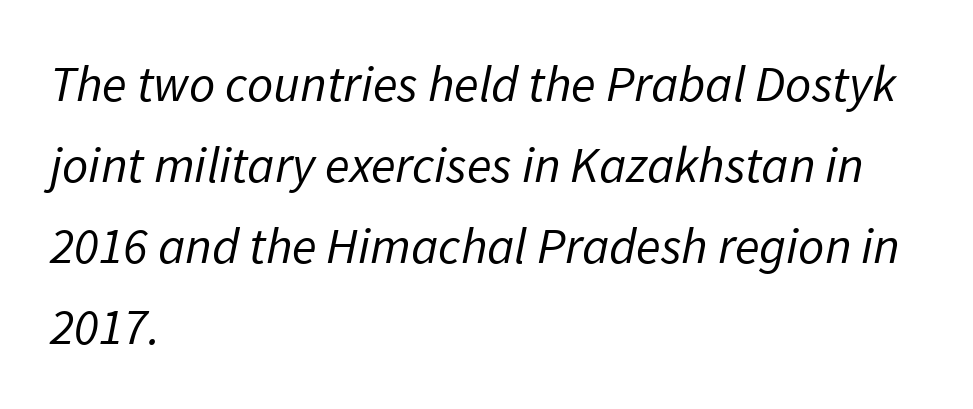
The image shows 51 px regular-weight sans-serif type; set left-aligned, normal line spacing (1.59x), normal letter spacing, not underlined; low stroke contrast and a medium x-height.
